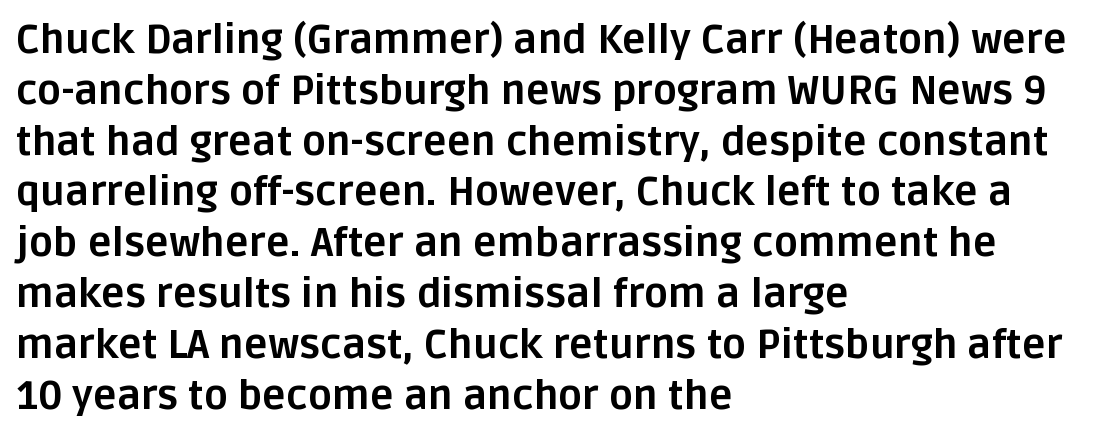
The image shows 40 px bold sans-serif type, upright; set left-aligned, normal line spacing (1.27x), normal letter spacing, not underlined; low stroke contrast and a large x-height.
